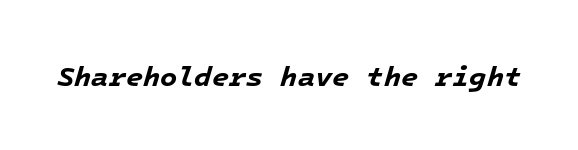
The glyphs look as if they've been sheared to an angle. Is the letter spacing exaggerated? No — it looks like the ordinary default. Think of a typewriter: that constant character pitch is what you see here. Check the space under the baseline: it is left empty. As a designer I'd log this as weight 700, bold.
